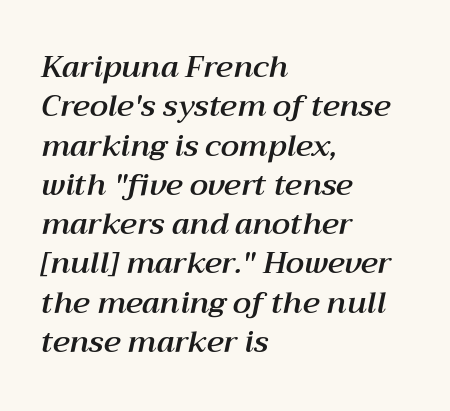
{"italic": "yes", "lean": "right", "slant_degrees": 12, "width": "normal", "stroke_contrast": "medium", "x_height": "medium", "monospaced": "no", "underline": "no", "align": "left", "line_spacing": "normal", "line_spacing_ratio": 1.31, "letter_spacing": "normal", "letter_spacing_em": 0.0, "glyph_px": 30}
